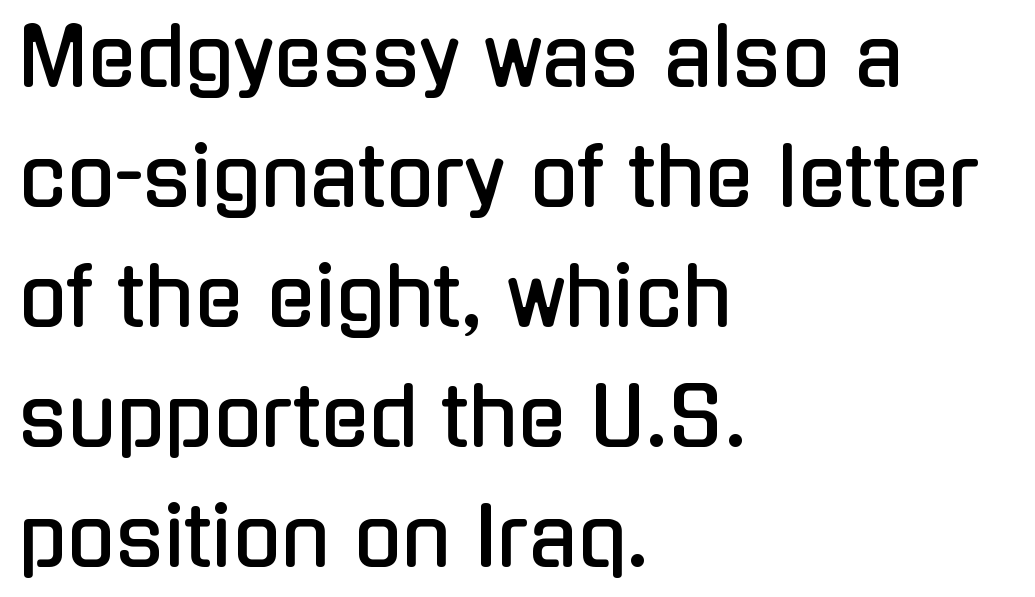
Q: Is the text italic (slanted)? A: No, it is upright.
Q: Is the typeface a serif or a sans-serif typeface? A: Sans-serif.
Q: Is the text underlined? A: No.
Q: How is the paragraph aligned? A: Left-aligned.
Q: Is the spacing between letters normal or unusually wide? A: Normal.
Q: Is the spacing between lines tight, normal or loose? A: Normal.
Q: Width (condensed, normal, or wide)? A: Condensed.
Q: Stroke contrast? A: Low.
Q: x-height? A: Medium.
Q: Monospaced? A: No.
